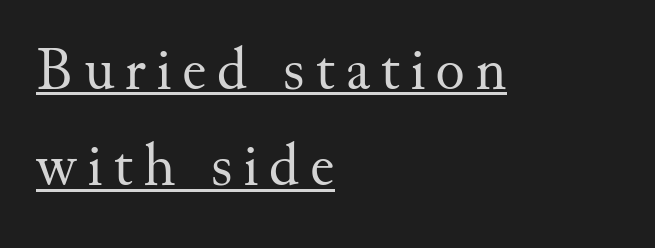
Q: Is the text bold? A: No.
Q: Is the text italic (slanted)? A: No, it is upright.
Q: Is the typeface a serif or a sans-serif typeface? A: Serif.
Q: Is the text underlined? A: Yes.
Q: How is the paragraph aligned? A: Left-aligned.
Q: Is the spacing between lines tight, normal or loose? A: Normal.
Q: Width (condensed, normal, or wide)? A: Normal.
Q: Stroke contrast? A: Medium.
Q: x-height? A: Small.
Q: Monospaced? A: No.
